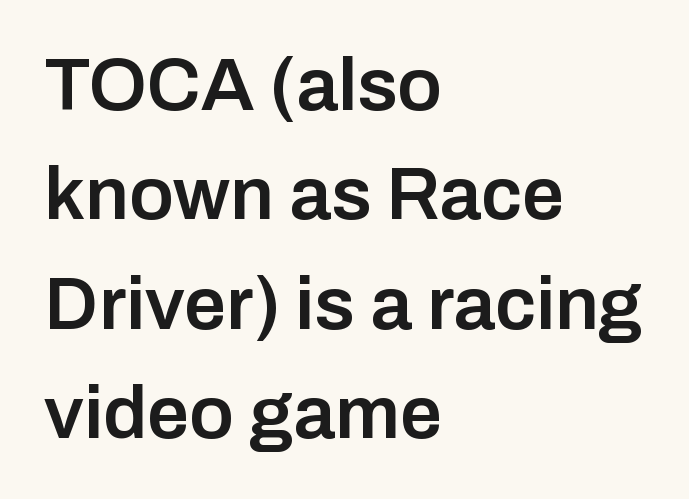
{"serif": "no", "italic": "no", "bold": "semi", "weight": "semibold", "width": "normal", "stroke_contrast": "low", "x_height": "medium", "monospaced": "no", "underline": "no", "align": "left", "line_spacing": "normal", "line_spacing_ratio": 1.46, "letter_spacing": "normal", "letter_spacing_em": 0.0, "glyph_px": 75}
